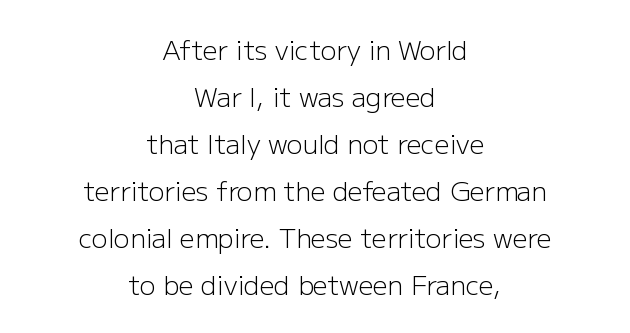
Q: Is the text bold? A: No.
Q: Is the text italic (slanted)? A: No, it is upright.
Q: Is the text underlined? A: No.
Q: How is the paragraph aligned? A: Centered.
Q: Is the spacing between letters normal or unusually wide? A: Normal.
